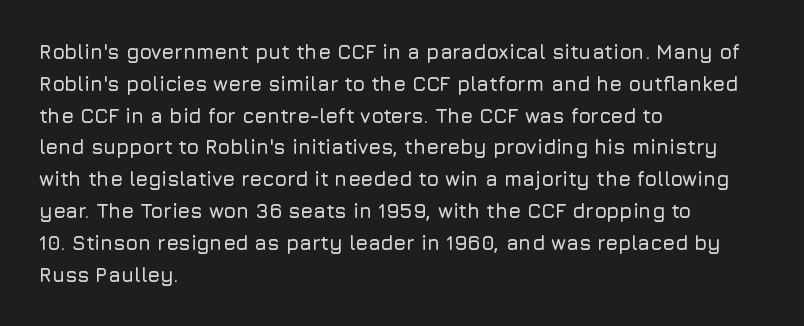
The image shows 20 px text type, upright; set left-aligned, normal line spacing (1.59x), normal letter spacing, not underlined.
